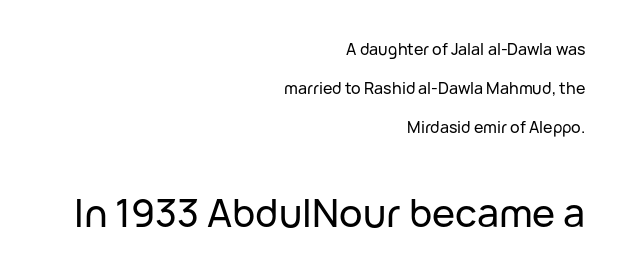
Q: Is the text italic (slanted)? A: No, it is upright.
Q: Is the typeface a serif or a sans-serif typeface? A: Sans-serif.
Q: Is the text underlined? A: No.
Q: How is the paragraph aligned? A: Right-aligned.
Q: Is the spacing between letters normal or unusually wide? A: Normal.
Q: Is the spacing between lines tight, normal or loose? A: Loose.
Q: Which block of text is set in a larger size, the first (top) or the second (bottom)? A: The second (bottom) one.
Q: Width (condensed, normal, or wide)? A: Normal.
Q: Stroke contrast? A: Low.
Q: x-height? A: Medium.
Q: Monospaced? A: No.
